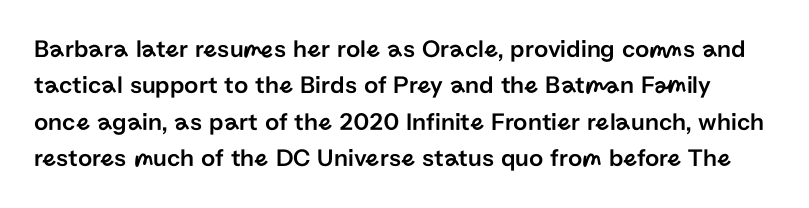
{"italic": "no", "underline": "no", "line_spacing": "normal", "line_spacing_ratio": 1.46, "letter_spacing": "normal", "letter_spacing_em": 0.0, "glyph_px": 25}
